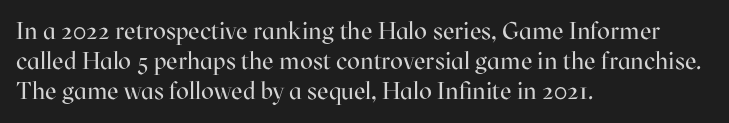
The weight would be labelled regular, book, light, or lighter still. Every stem runs plumb, perpendicular to the baseline. Descender tails drop into unmarked territory. One glance says typical: line gaps are just what's usual.
